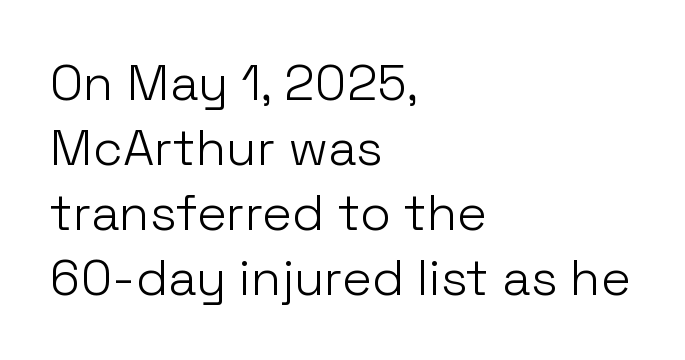
{"serif": "no", "italic": "no", "bold": "no", "weight": "light", "width": "normal", "stroke_contrast": "low", "x_height": "medium", "monospaced": "no", "underline": "no", "align": "left", "line_spacing": "normal", "line_spacing_ratio": 1.3, "letter_spacing": "normal", "letter_spacing_em": 0.0, "glyph_px": 50}
